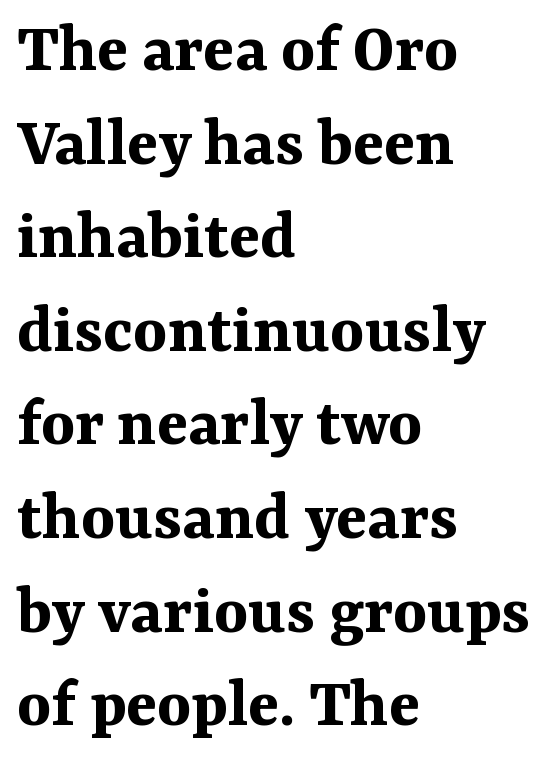
The text was rendered using a seriffed face with decorative stroke endings. On the weight axis this lands at bold, roughly 700. Rows of type keep a routine distance in the vertical direction. Posture: vertical.
